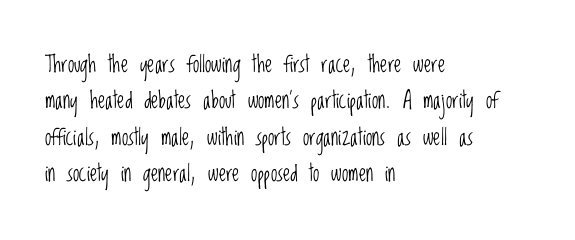
Q: Is the text bold? A: No.
Q: Is the text italic (slanted)? A: No, it is upright.
Q: Is the text underlined? A: No.
Q: How is the paragraph aligned? A: Left-aligned.
Q: Is the spacing between letters normal or unusually wide? A: Normal.
Q: Is the spacing between lines tight, normal or loose? A: Normal.
